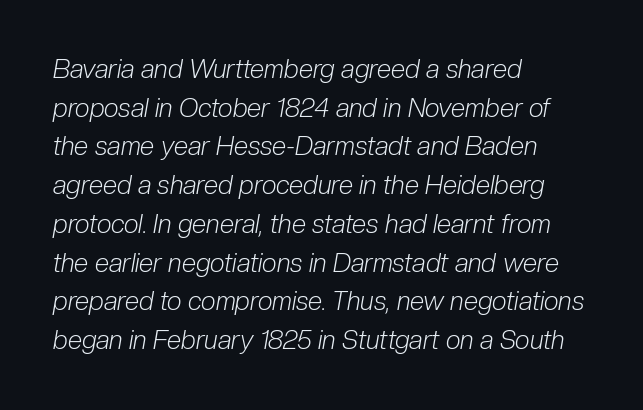
Q: Is the text bold? A: No.
Q: Is the text italic (slanted)? A: Yes, it leans right by about 10 degrees.
Q: Is the text underlined? A: No.
Q: How is the paragraph aligned? A: Left-aligned.
Q: Is the spacing between letters normal or unusually wide? A: Normal.
Q: Is the spacing between lines tight, normal or loose? A: Normal.
